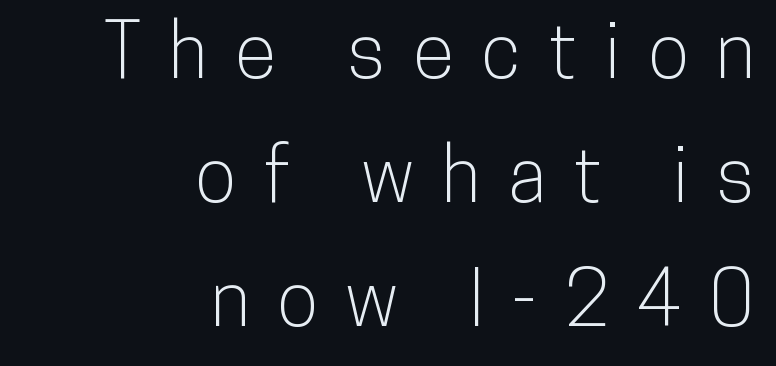
{"serif": "no", "italic": "no", "width": "condensed", "stroke_contrast": "low", "x_height": "medium", "monospaced": "no", "underline": "no", "align": "right", "line_spacing": "normal", "line_spacing_ratio": 1.63, "letter_spacing": "wide", "letter_spacing_em": 0.36, "glyph_px": 76}
